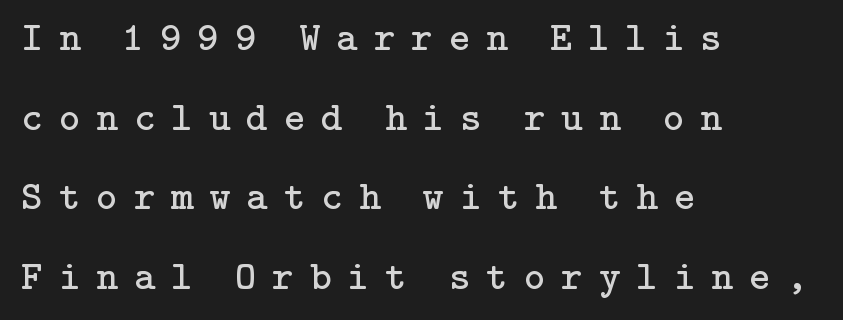
The specimen omits any rule beneath the text block's lines. How are the letters spaced? Widely, with obvious added tracking. Italic? Not at all — the glyphs are vertical. Compared with a centered layout, this one pins lines to the left instead. The rendering uses a large line-height, opening up the rows. Is the type heavy? It reads as light-to-regular instead.
